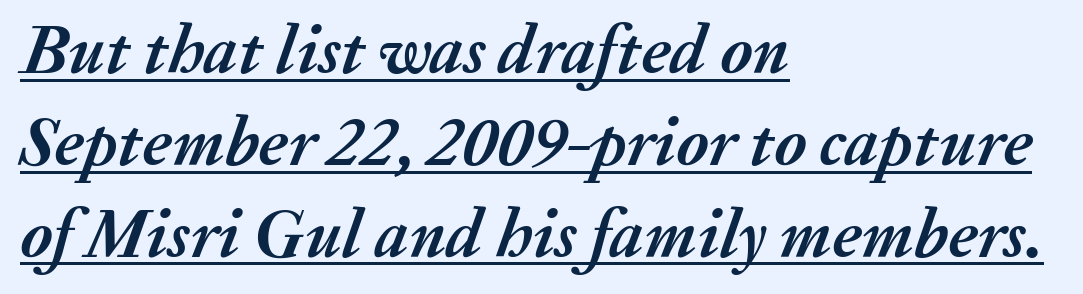
The image shows 69 px semibold type, italic (leaning right); set left-aligned, normal line spacing (1.33x), normal letter spacing, underlined; medium stroke contrast and a medium x-height.
